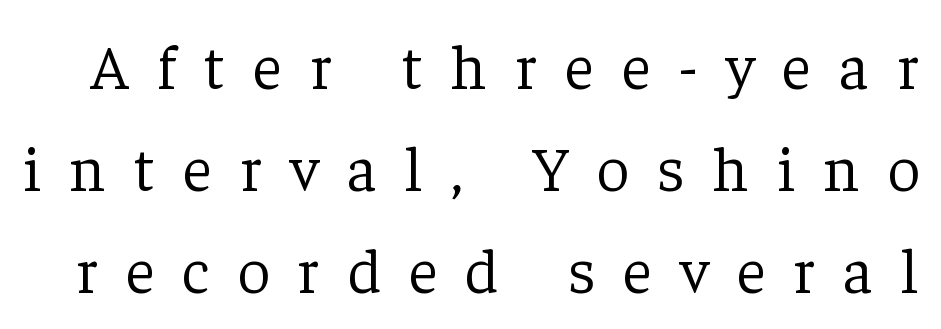
The image shows 64 px light serif type, upright; set normal line spacing (1.59x), unusually wide letter spacing (+0.44 em), not underlined; low stroke contrast and a medium x-height.
